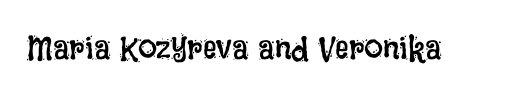
The font's upright variant was chosen for this text. Each word holds together tightly as a unit, with standard inter-letter gaps. Beneath every word, the page is bare. Each stroke keeps to a modest, everyday thickness or less. These lines are rendered in a variable-pitch font.
